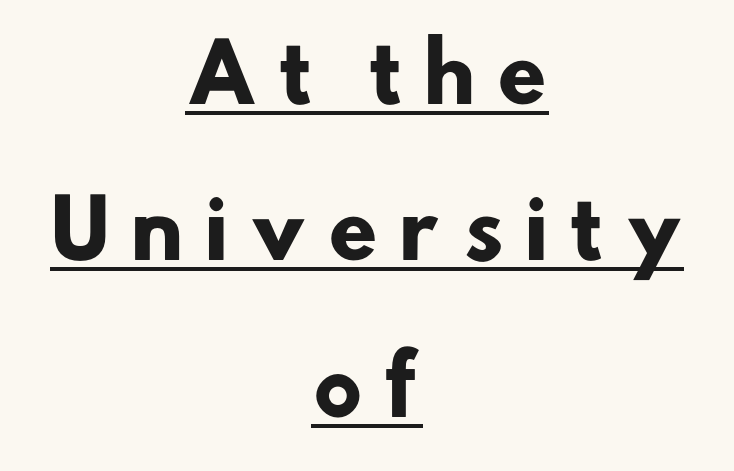
The image shows 79 px heavy sans-serif type; set centered, loose line spacing (1.98x), unusually wide letter spacing (+0.25 em), underlined; low stroke contrast and a small x-height.
